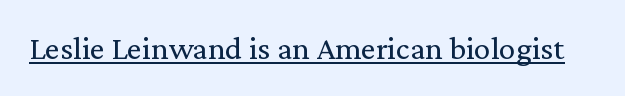
The image shows 33 px regular-weight serif type, upright; set normal letter spacing, underlined; medium stroke contrast and a medium x-height.
